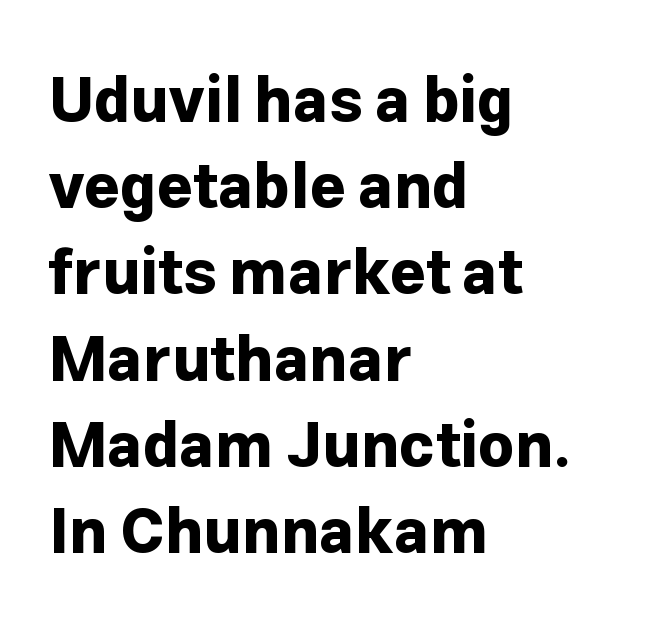
Note the varied advance widths — an 'i' is clearly narrower than an 'm'. The font's upright variant was chosen for this text. Tracking here is standard; glyphs follow each other at the usual distance. Type style note: lacks serifs. Leading matches the norm, producing a regular column.
